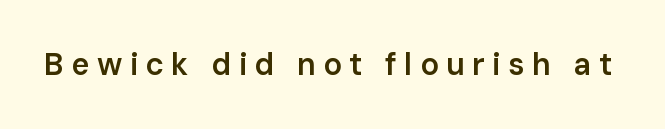
{"serif": "no", "italic": "no", "bold": "semi", "weight": "semibold", "width": "normal", "stroke_contrast": "low", "x_height": "medium", "monospaced": "no", "underline": "no", "letter_spacing": "wide", "letter_spacing_em": 0.24, "glyph_px": 31}
